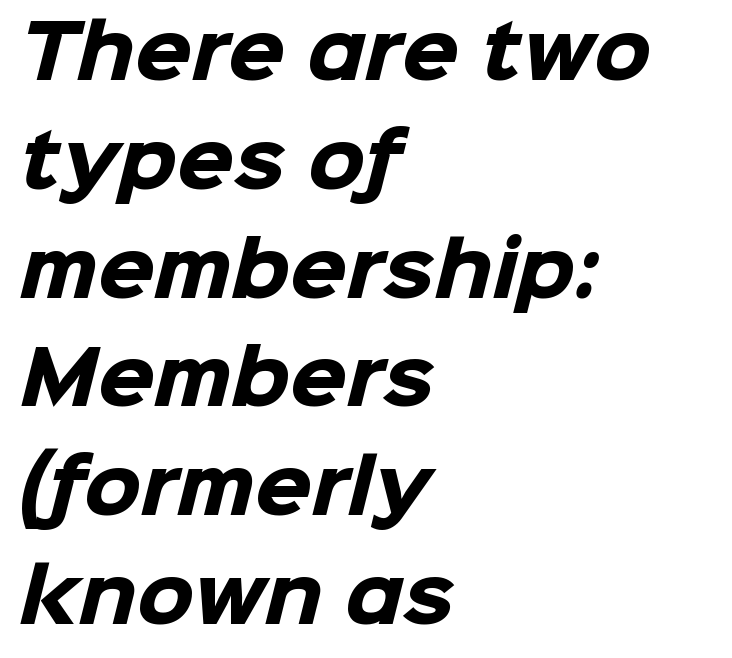
{"serif": "no", "bold": "yes", "weight": "heavy", "width": "normal", "stroke_contrast": "low", "x_height": "medium", "monospaced": "no", "underline": "no", "align": "left", "line_spacing": "normal", "line_spacing_ratio": 1.49, "letter_spacing": "normal", "letter_spacing_em": 0.0, "glyph_px": 73}
